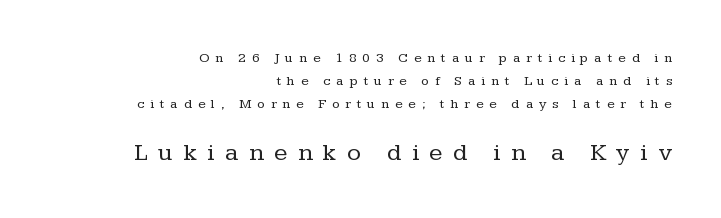
The letters are spread apart with noticeably loose tracking. Notice how descenders clear the ascenders below comfortably — that's standard leading. Counters stay open thanks to moderate or lighter strokes. Rendered with straight, roman letterforms. Quick note: underline off.
